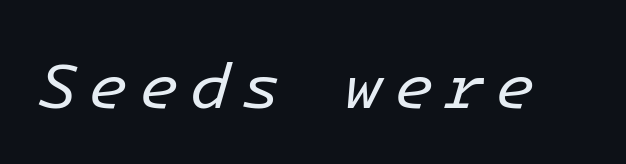
Q: Is the text bold? A: No.
Q: Is the text italic (slanted)? A: Yes, it leans right by about 16 degrees.
Q: Is the text underlined? A: No.
Q: Width (condensed, normal, or wide)? A: Normal.
Q: Stroke contrast? A: Low.
Q: x-height? A: Medium.
